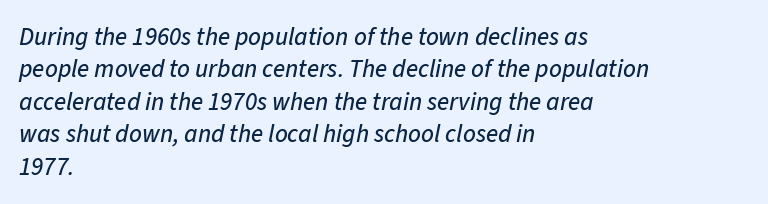
Q: Is the text italic (slanted)? A: Yes, it leans right by about 11 degrees.
Q: Is the text underlined? A: No.
Q: How is the paragraph aligned? A: Left-aligned.
Q: Is the spacing between letters normal or unusually wide? A: Normal.
Q: Is the spacing between lines tight, normal or loose? A: Normal.
